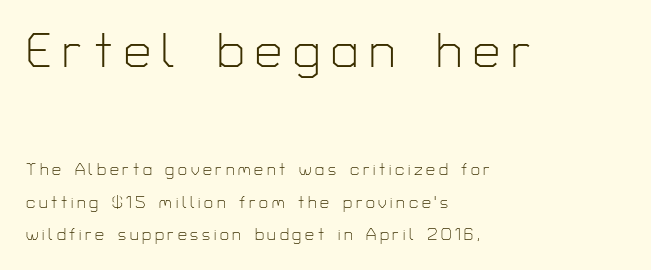
Q: Is the text bold? A: No.
Q: Is the text italic (slanted)? A: No, it is upright.
Q: Is the typeface a serif or a sans-serif typeface? A: Sans-serif.
Q: Is the text underlined? A: No.
Q: How is the paragraph aligned? A: Left-aligned.
Q: Is the spacing between letters normal or unusually wide? A: Unusually wide.
Q: Is the spacing between lines tight, normal or loose? A: Loose.
Q: Which block of text is set in a larger size, the first (top) or the second (bottom)? A: The first (top) one.
Q: Width (condensed, normal, or wide)? A: Normal.
Q: Stroke contrast? A: Low.
Q: x-height? A: Medium.
Q: Monospaced? A: No.
